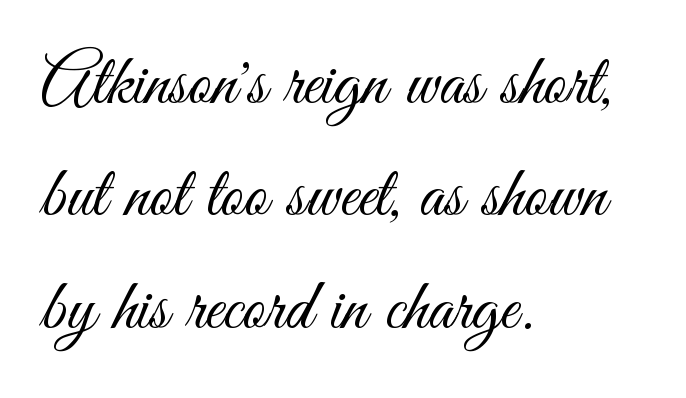
Q: Is the text bold? A: No.
Q: Is the text italic (slanted)? A: Yes.
Q: Is the typeface a serif or a sans-serif typeface? A: Sans-serif.
Q: Is the text underlined? A: No.
Q: How is the paragraph aligned? A: Left-aligned.
Q: Is the spacing between letters normal or unusually wide? A: Normal.
Q: Is the spacing between lines tight, normal or loose? A: Normal.
Q: Width (condensed, normal, or wide)? A: Condensed.
Q: Stroke contrast? A: Medium.
Q: x-height? A: Small.
Q: Monospaced? A: No.
